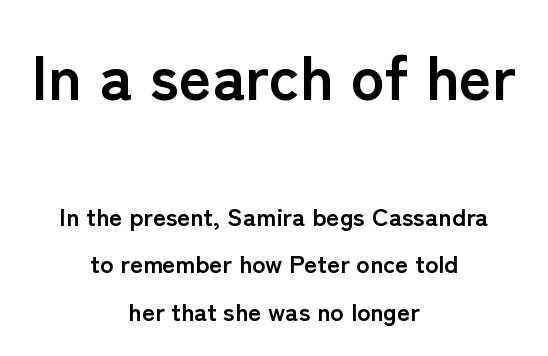
Honestly, the rows look like they've been pulled way apart. Bare-footed words on every line. Font category for this specimen: sans-serif. A full-strength bold gives these letters their thick strokes. Looks like regular typesetting: each glyph gets only the width it needs. Short and long lines alike share a common midpoint.
